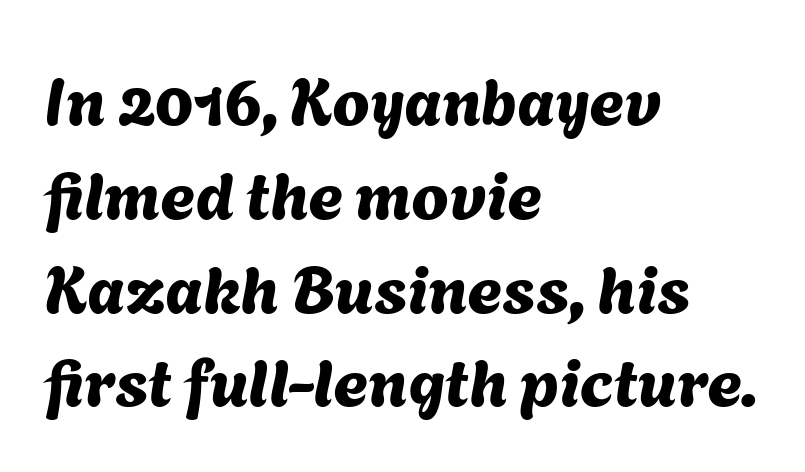
The image shows 67 px sans-serif type; set left-aligned, normal line spacing (1.4x), normal letter spacing, not underlined; medium stroke contrast and a medium x-height.
